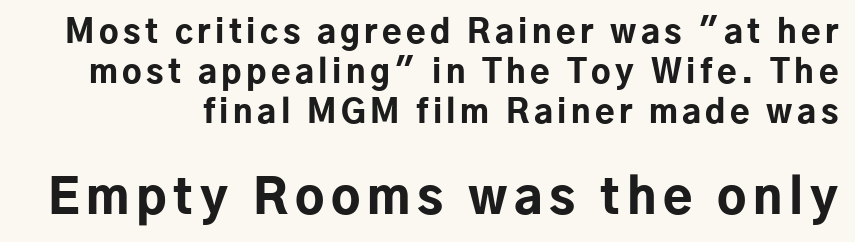
The image shows 48 px bold sans-serif type, upright; set normal line spacing (1.25x), not underlined; the second (bottom) block is 1.5x larger; low stroke contrast and a medium x-height.
